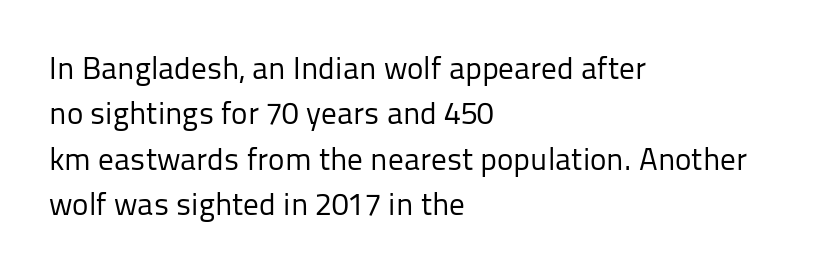
Is this a fixed-width face? No — the glyphs have proportional, varying widths. Bare-footed words on every line. Short and long lines alike share a common starting point at left. Between one letter and the next there's only the usual sliver of space. The specimen reads as upright at a glance.
